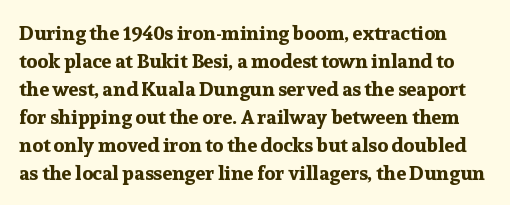
The words here are not underlined. Students, note that the glyphs here touch the page at normal intervals. These lines were composed using upright roman letters. Caption: bold face, heavy strokes.
